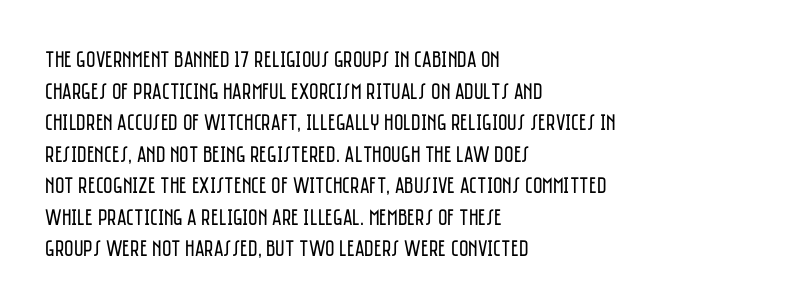
{"italic": "no", "bold": "no", "underline": "no", "align": "left", "line_spacing": "normal", "line_spacing_ratio": 1.37, "letter_spacing": "normal", "letter_spacing_em": 0.0, "glyph_px": 23}
